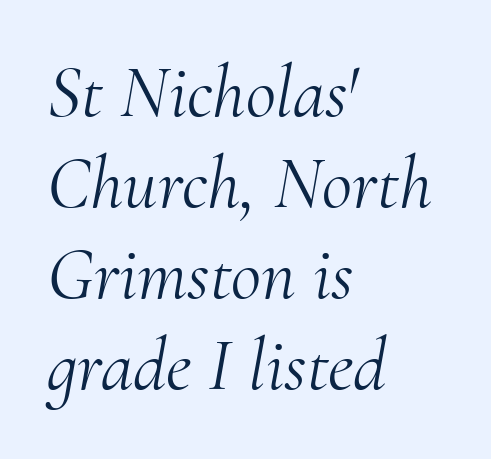
Q: Is the text bold? A: No.
Q: Is the text italic (slanted)? A: Yes, it leans right by about 10 degrees.
Q: Is the typeface a serif or a sans-serif typeface? A: Serif.
Q: Is the text underlined? A: No.
Q: How is the paragraph aligned? A: Left-aligned.
Q: Is the spacing between letters normal or unusually wide? A: Normal.
Q: Width (condensed, normal, or wide)? A: Normal.
Q: Stroke contrast? A: Medium.
Q: x-height? A: Small.
Q: Monospaced? A: No.
